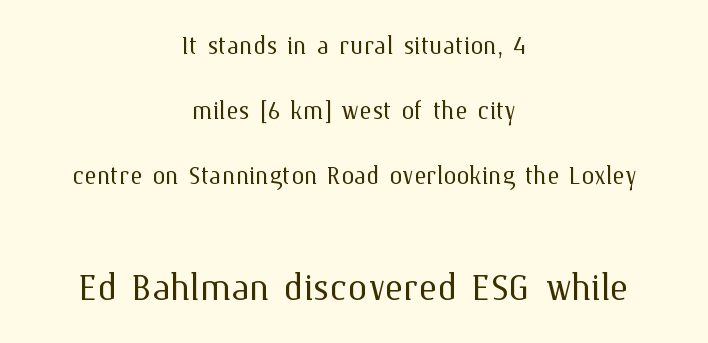
Q: Is the text bold? A: No.
Q: Is the text italic (slanted)? A: No, it is upright.
Q: Is the text underlined? A: No.
Q: How is the paragraph aligned? A: Centered.
Q: Is the spacing between letters normal or unusually wide? A: Normal.
Q: Is the spacing between lines tight, normal or loose? A: Loose.
Q: Which block of text is set in a larger size, the first (top) or the second (bottom)? A: The second (bottom) one.
Q: Width (condensed, normal, or wide)? A: Normal.
Q: Stroke contrast? A: Medium.
Q: x-height? A: Medium.
Q: Monospaced? A: No.
